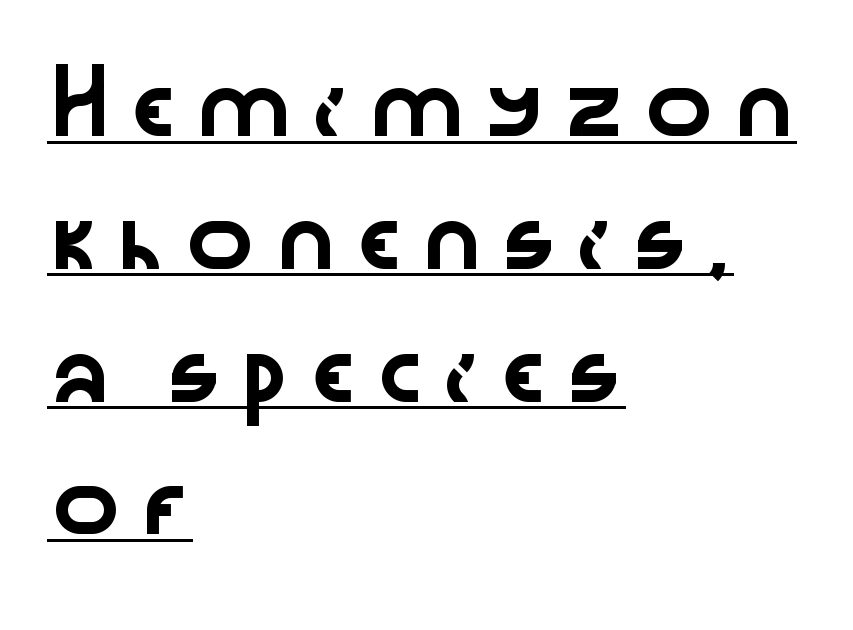
Substantial extra tracking has been applied to these lines. Every stem runs plumb, perpendicular to the baseline. Underlined type. This sample uses a sans-serif face. One glance says open: line gaps are wider than usual.
